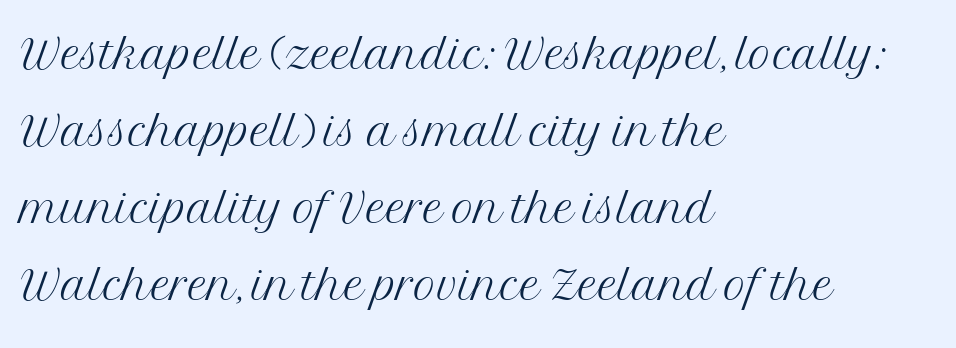
{"serif": "yes", "bold": "no", "weight": "light", "width": "normal", "stroke_contrast": "medium", "x_height": "medium", "monospaced": "no", "underline": "no", "align": "left", "line_spacing_ratio": 1.24, "letter_spacing": "normal", "letter_spacing_em": 0.0, "glyph_px": 62}
